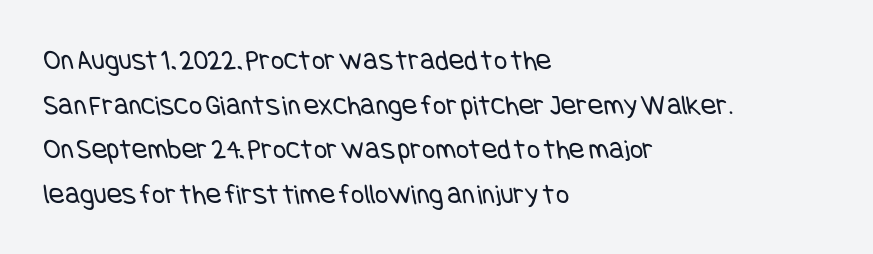
No extra ink here — the face is not bold. Is there much room between lines? A standard amount, neither cramped nor airy. This rendering features lettering with no underline. Which margin do the lines hug? The left one — the right edge is uneven.
